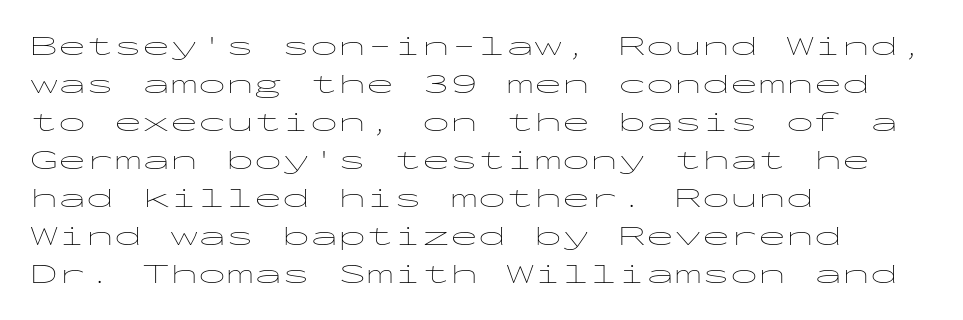
The image shows 28 px thin, wide sans-serif type, upright, monospaced; set left-aligned, normal line spacing (1.36x), normal letter spacing, not underlined; low stroke contrast and a medium x-height.
